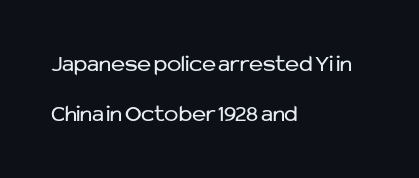
{"italic": "no", "bold": "no", "underline": "no", "align": "left", "line_spacing": "loose", "line_spacing_ratio": 2.1, "letter_spacing": "normal", "letter_spacing_em": 0.0, "glyph_px": 24}
